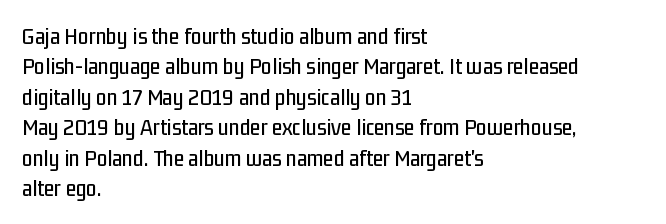
The image shows 24 px text type, upright; set left-aligned, normal line spacing (1.27x), normal letter spacing, not underlined.
